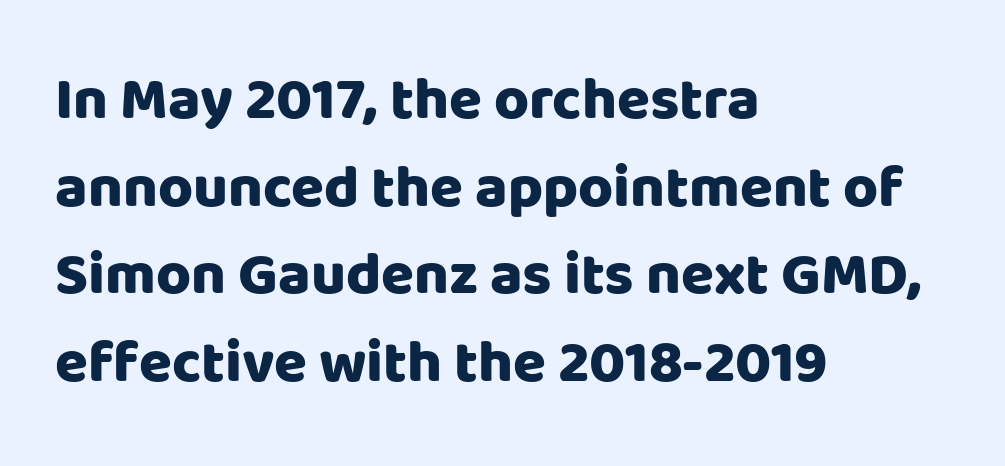
Varying glyph widths throughout — classic text-font behaviour. Compared with typical body copy, the letter spacing here is the same. Baseline-to-baseline distance is the conventional proportion of letter height. The rendering uses a bold face; every stroke is thick and dark. This rendering features lettering with no underline. Look at the bottom of the vertical strokes: they stop flat, with no serifs.
